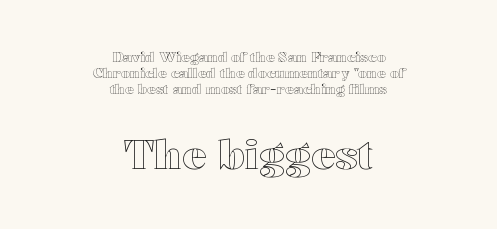
The emphasis by scale lands on block number two, below. Think of a printed novel: that variable character pitch is what you see here. You can tell it's not italic because the verticals are truly vertical. You could barely slide anything between these rows. Line starts and ends both wander, symmetrically. Descender tails drop into unmarked territory.
